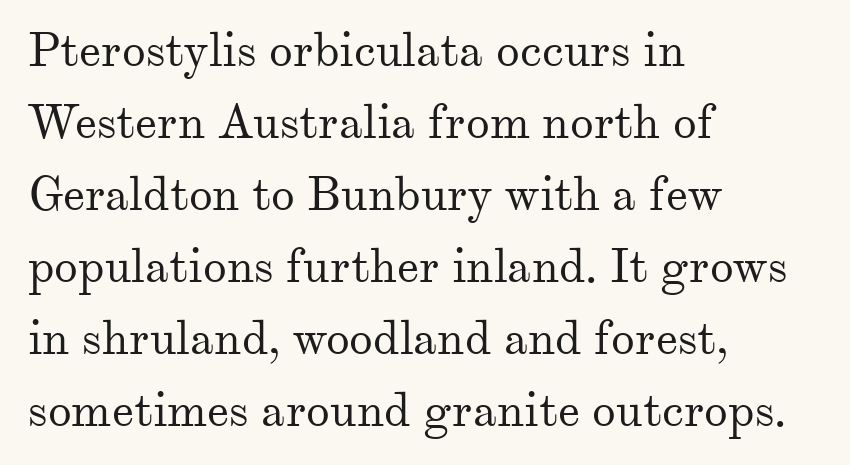
{"serif": "yes", "italic": "no", "bold": "no", "weight": "regular", "width": "normal", "stroke_contrast": "medium", "x_height": "small", "monospaced": "no", "underline": "no", "align": "left", "line_spacing": "normal", "line_spacing_ratio": 1.5, "letter_spacing": "normal", "letter_spacing_em": 0.0, "glyph_px": 48}
